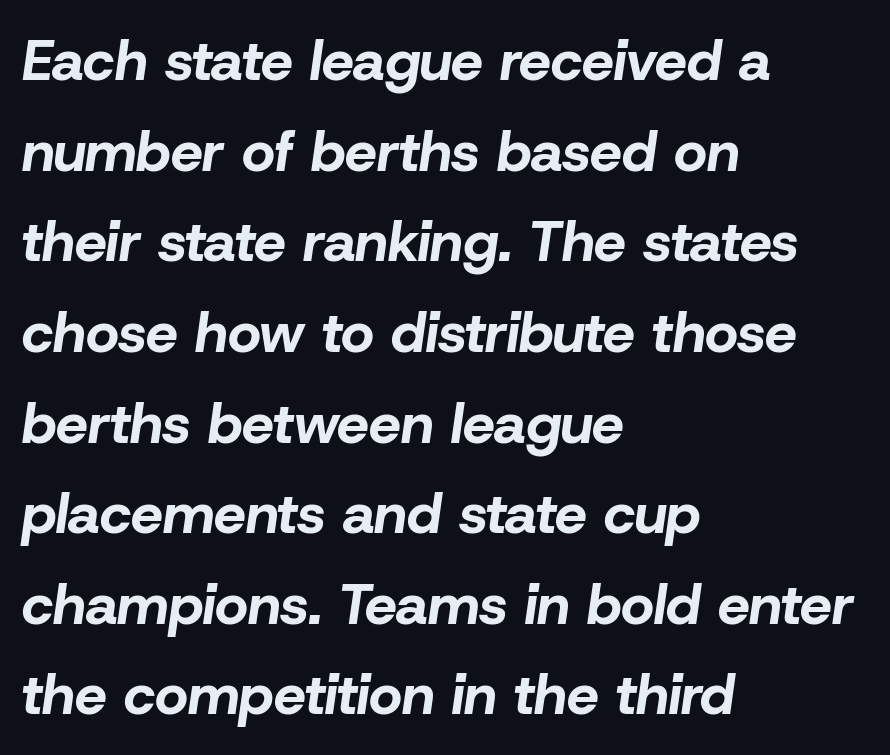
The image shows 57 px bold type, italic (leaning right); set left-aligned, normal line spacing (1.59x), normal letter spacing, not underlined; low stroke contrast and a medium x-height.
